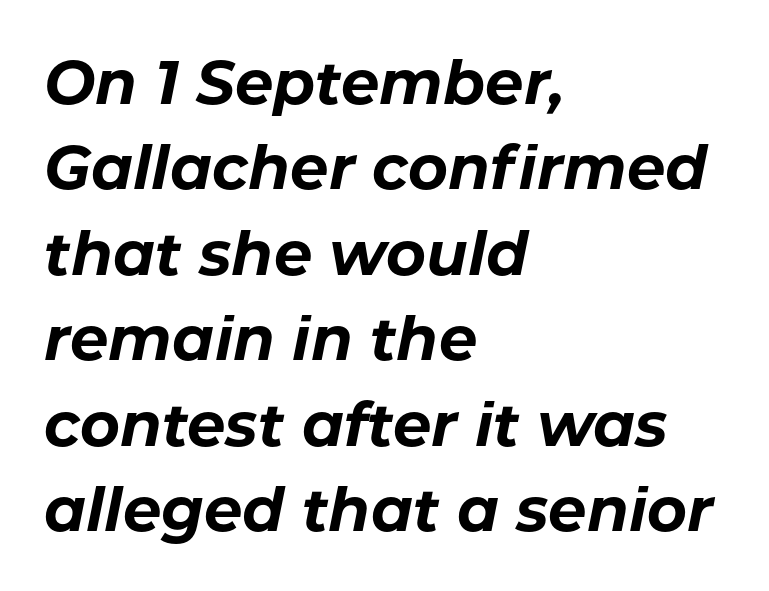
Q: Is the text bold? A: Yes.
Q: Is the text italic (slanted)? A: Yes, it leans right by about 11 degrees.
Q: Is the text underlined? A: No.
Q: How is the paragraph aligned? A: Left-aligned.
Q: Is the spacing between letters normal or unusually wide? A: Normal.
Q: Is the spacing between lines tight, normal or loose? A: Normal.
Q: Width (condensed, normal, or wide)? A: Normal.
Q: Stroke contrast? A: Low.
Q: x-height? A: Medium.
Q: Monospaced? A: No.
